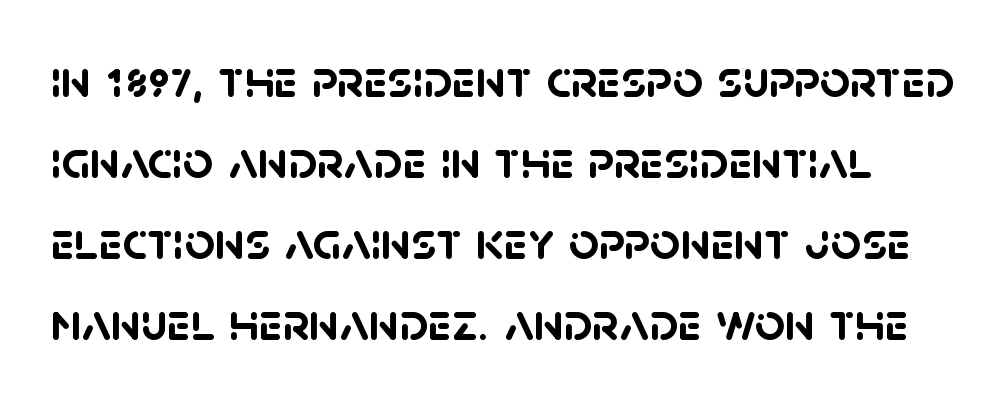
Serif or sans? Sans — the stroke terminals are bare. Each new line begins a customary step beneath the previous one. No extra tracking has been applied to these lines. You could not count columns in this text — the font is proportionally spaced.
